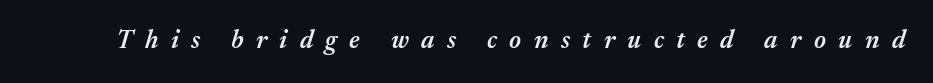
{"italic": "yes", "lean": "right", "slant_degrees": 17, "bold": "semi", "underline": "no", "letter_spacing": "wide", "letter_spacing_em": 0.48, "glyph_px": 26}
